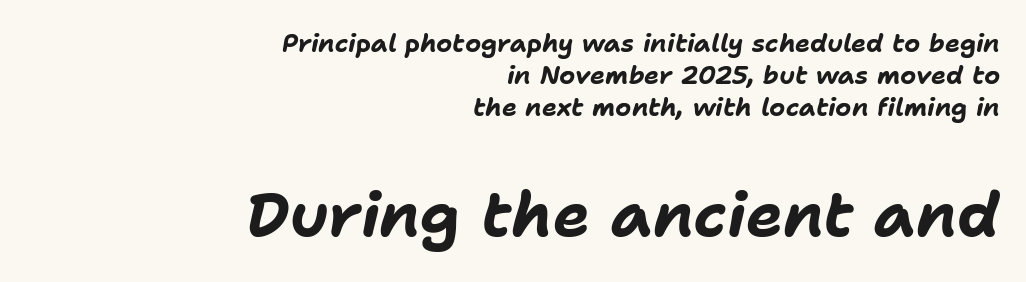
Students, observe: this is what conventionally led text looks like. Short and long lines alike share a common ending point at right. An italicized treatment has been applied to the whole sample. Words float on clear page, feet unadorned. This sample has the flowing, uneven cadence of proportional lettering.
